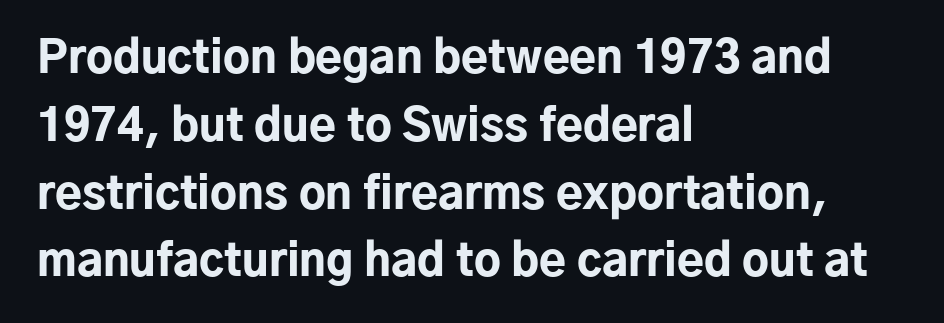
Q: Is the text bold? A: Yes.
Q: Is the text italic (slanted)? A: No, it is upright.
Q: Is the typeface a serif or a sans-serif typeface? A: Sans-serif.
Q: Is the text underlined? A: No.
Q: How is the paragraph aligned? A: Left-aligned.
Q: Is the spacing between letters normal or unusually wide? A: Normal.
Q: Is the spacing between lines tight, normal or loose? A: Normal.
Q: Width (condensed, normal, or wide)? A: Normal.
Q: Stroke contrast? A: Low.
Q: x-height? A: Medium.
Q: Monospaced? A: No.
